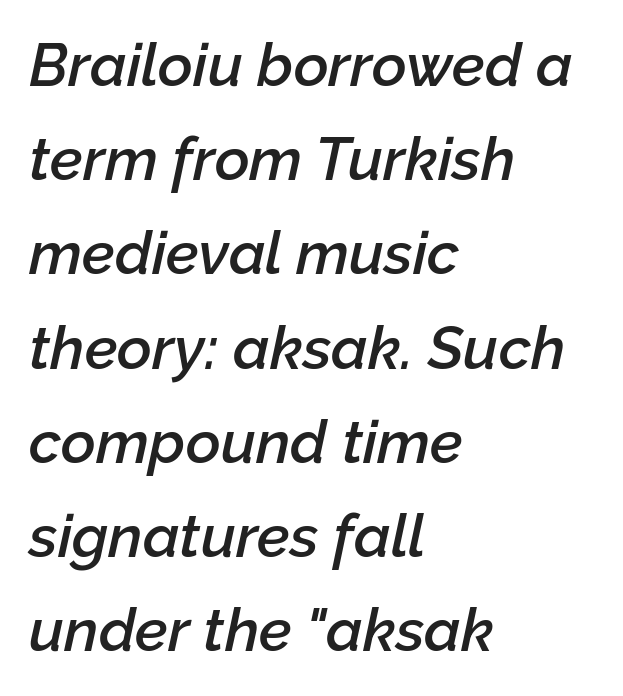
Q: Is the text bold? A: Semi-bold.
Q: Is the text italic (slanted)? A: Yes, it leans right by about 12 degrees.
Q: Is the text underlined? A: No.
Q: How is the paragraph aligned? A: Left-aligned.
Q: Is the spacing between letters normal or unusually wide? A: Normal.
Q: Is the spacing between lines tight, normal or loose? A: Normal.
Q: Width (condensed, normal, or wide)? A: Normal.
Q: Stroke contrast? A: Low.
Q: x-height? A: Medium.
Q: Monospaced? A: No.
